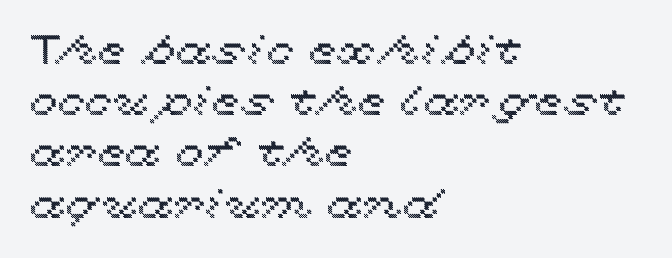
The image shows 41 px wide type; set left-aligned, normal line spacing (1.25x), normal letter spacing, not underlined; a medium x-height.
